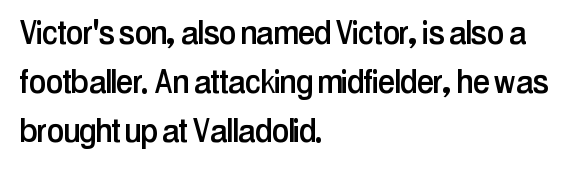
The words here are not underlined. There is no visible air inserted between adjacent glyphs. This sample is left-justified, so line endings fall wherever the words run out. Regular leading. This rendering employs a face without finishing strokes, i.e., a sans-serif. Varying glyph widths throughout — classic text-font behaviour.
